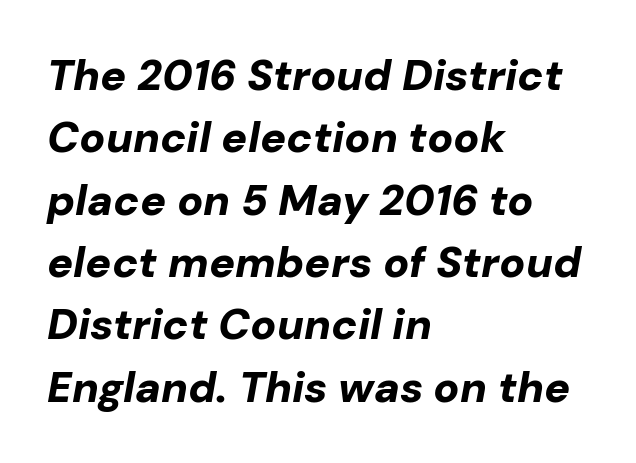
Q: Is the text bold? A: Yes.
Q: Is the text italic (slanted)? A: Yes, it leans right by about 10 degrees.
Q: Is the text underlined? A: No.
Q: How is the paragraph aligned? A: Left-aligned.
Q: Is the spacing between letters normal or unusually wide? A: Normal.
Q: Is the spacing between lines tight, normal or loose? A: Normal.
Q: Width (condensed, normal, or wide)? A: Normal.
Q: Stroke contrast? A: Low.
Q: x-height? A: Medium.
Q: Monospaced? A: No.
